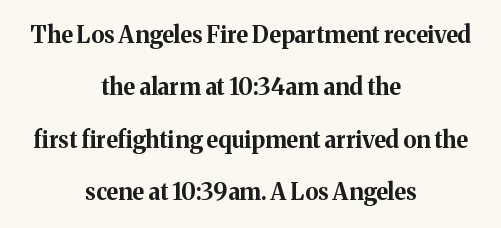
{"italic": "no", "bold": "yes", "underline": "no", "align": "center", "line_spacing": "loose", "line_spacing_ratio": 2.28, "letter_spacing": "normal", "letter_spacing_em": 0.0, "glyph_px": 23}
